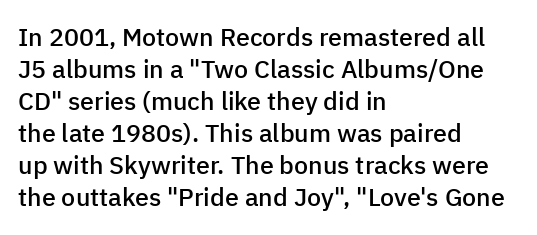
Q: Is the text bold? A: Semi-bold.
Q: Is the text italic (slanted)? A: No, it is upright.
Q: Is the text underlined? A: No.
Q: How is the paragraph aligned? A: Left-aligned.
Q: Is the spacing between letters normal or unusually wide? A: Normal.
Q: Is the spacing between lines tight, normal or loose? A: Normal.
